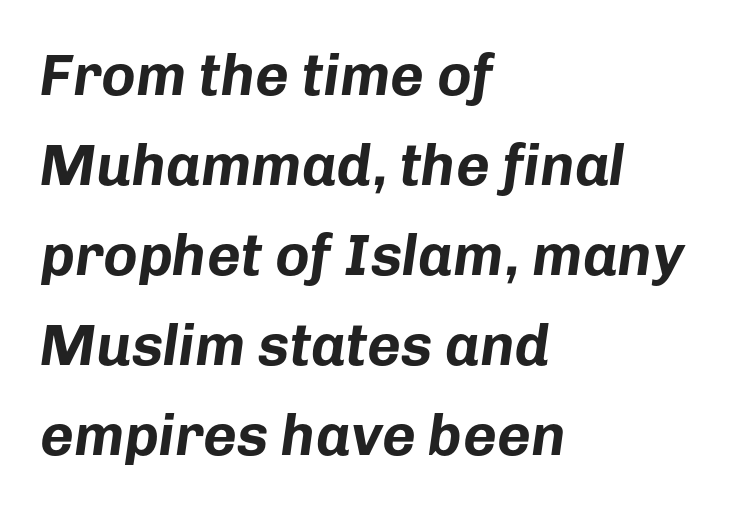
{"italic": "yes", "lean": "right", "slant_degrees": 8, "bold": "yes", "weight": "bold", "width": "normal", "stroke_contrast": "low", "x_height": "medium", "monospaced": "no", "underline": "no", "align": "left", "line_spacing": "normal", "line_spacing_ratio": 1.55, "letter_spacing": "normal", "letter_spacing_em": 0.0, "glyph_px": 58}
